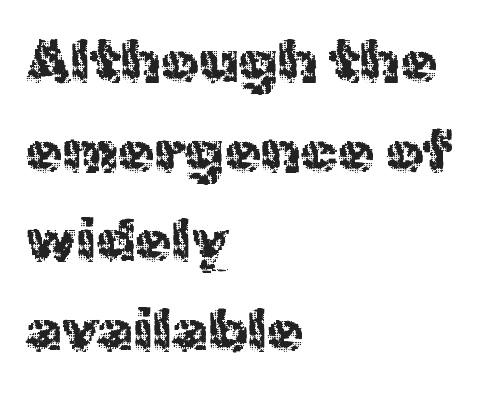
{"serif": "no", "italic": "no", "bold": "no", "weight": "regular", "width": "normal", "x_height": "medium", "monospaced": "no", "underline": "no", "align": "left", "line_spacing": "normal", "line_spacing_ratio": 1.52, "letter_spacing": "normal", "letter_spacing_em": 0.0, "glyph_px": 59}
